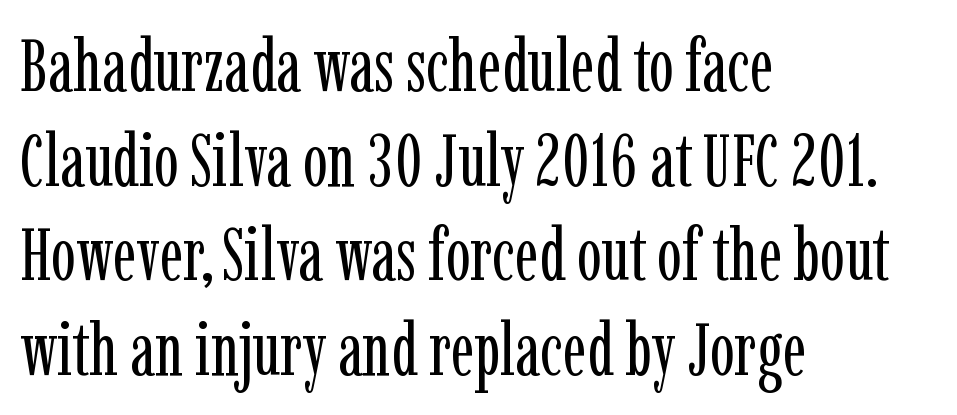
In terms of letterform style, serifs are clearly present. This sample is left-justified, so line endings fall wherever the words run out. You could call the tracking neutral — neither tight nor loose. These lines are rendered in a variable-pitch font.
